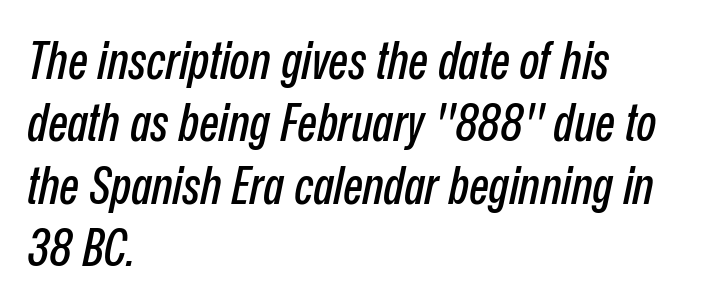
{"italic": "yes", "lean": "right", "slant_degrees": 12, "width": "condensed", "stroke_contrast": "low", "x_height": "medium", "monospaced": "no", "underline": "no", "align": "left", "line_spacing_ratio": 1.2, "letter_spacing": "normal", "letter_spacing_em": 0.0, "glyph_px": 52}
